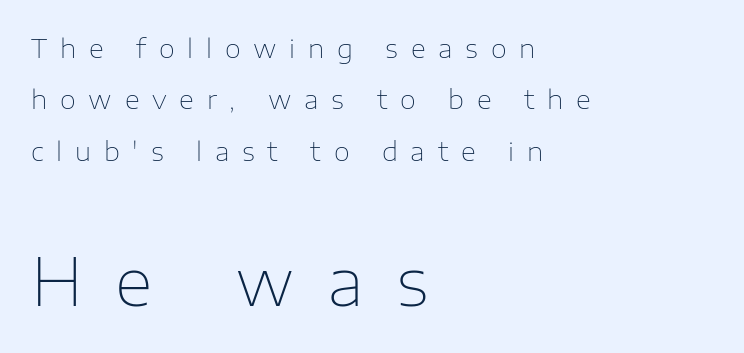
The image shows 66 px thin sans-serif type, upright; set left-aligned, loose line spacing (1.98x), unusually wide letter spacing (+0.49 em), not underlined; the second (bottom) block is 2.54x larger; low stroke contrast and a medium x-height.
